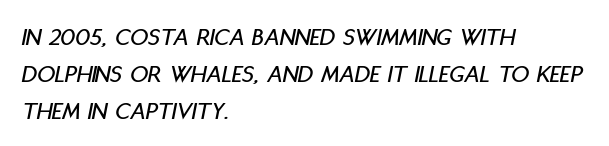
Q: Is the text italic (slanted)? A: Yes, it leans right by about 11 degrees.
Q: Is the text underlined? A: No.
Q: How is the paragraph aligned? A: Left-aligned.
Q: Is the spacing between letters normal or unusually wide? A: Normal.
Q: Is the spacing between lines tight, normal or loose? A: Normal.
